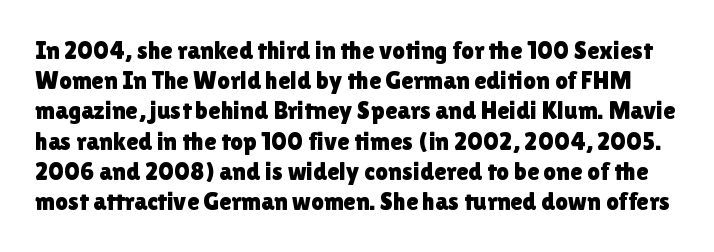
Q: Is the text italic (slanted)? A: No, it is upright.
Q: Is the text underlined? A: No.
Q: Is the spacing between letters normal or unusually wide? A: Normal.
